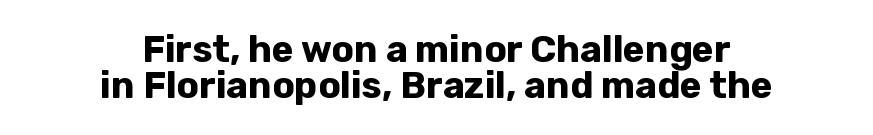
Are there feet on the stems? There aren't — it's a sans. The face used here is proportionally spaced, like ordinary book or web type. You could call the tracking neutral — neither tight nor loose. A typesetter would mark this as roman, not italic. Each glyph is drawn with heavy, bold strokes. A student would call this center alignment; a typographer would say set centered.
